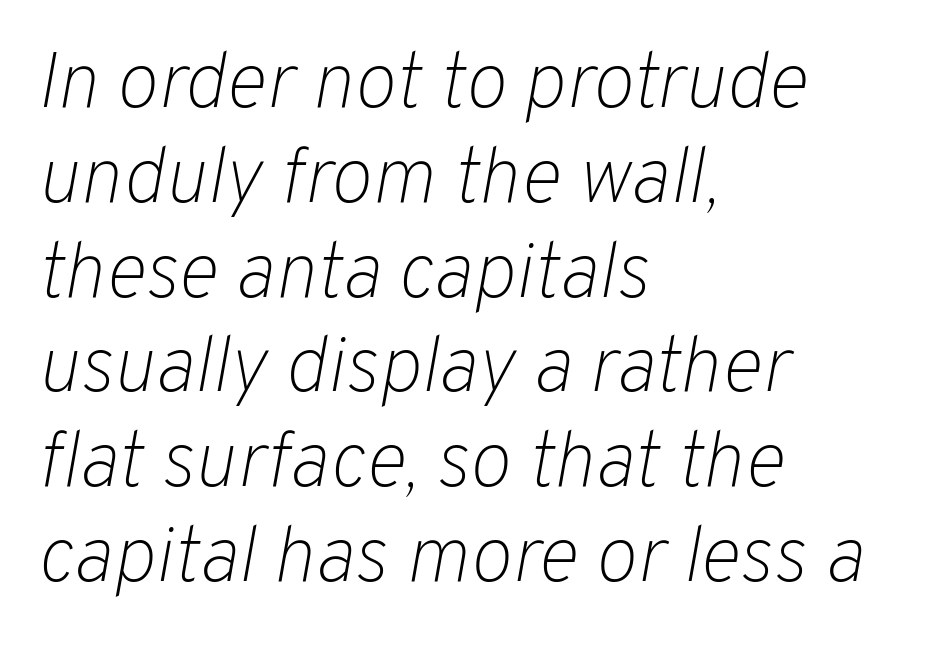
{"italic": "yes", "lean": "right", "slant_degrees": 10, "bold": "no", "weight": "light", "width": "normal", "stroke_contrast": "low", "x_height": "medium", "monospaced": "no", "underline": "no", "align": "left", "line_spacing_ratio": 1.2, "letter_spacing": "normal", "letter_spacing_em": 0.0, "glyph_px": 79}
